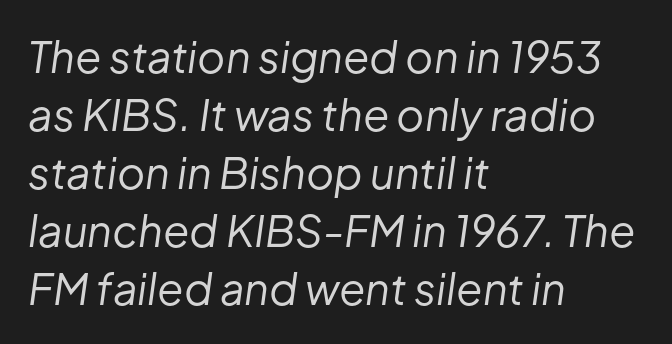
Q: Is the text bold? A: No.
Q: Is the text italic (slanted)? A: Yes, it leans right by about 8 degrees.
Q: Is the text underlined? A: No.
Q: How is the paragraph aligned? A: Left-aligned.
Q: Is the spacing between letters normal or unusually wide? A: Normal.
Q: Is the spacing between lines tight, normal or loose? A: Normal.
Q: Width (condensed, normal, or wide)? A: Normal.
Q: Stroke contrast? A: Low.
Q: x-height? A: Medium.
Q: Monospaced? A: No.
